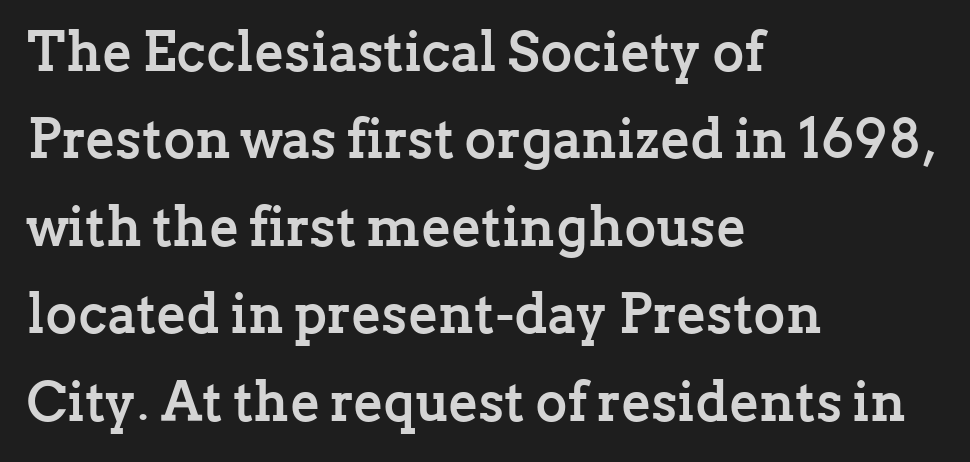
The image shows 55 px semibold serif type, upright; set left-aligned, normal line spacing (1.59x), normal letter spacing, not underlined; low stroke contrast and a medium x-height.
